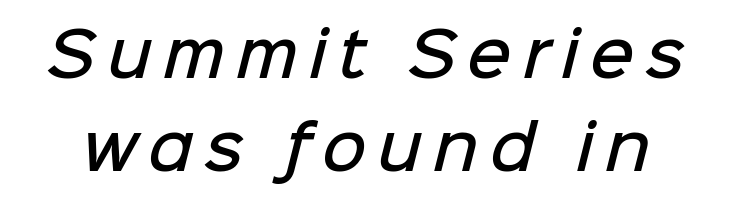
Q: Is the text bold? A: Semi-bold.
Q: Is the typeface a serif or a sans-serif typeface? A: Sans-serif.
Q: Is the text underlined? A: No.
Q: Is the spacing between lines tight, normal or loose? A: Normal.
Q: Width (condensed, normal, or wide)? A: Normal.
Q: Stroke contrast? A: Low.
Q: x-height? A: Medium.
Q: Monospaced? A: No.
